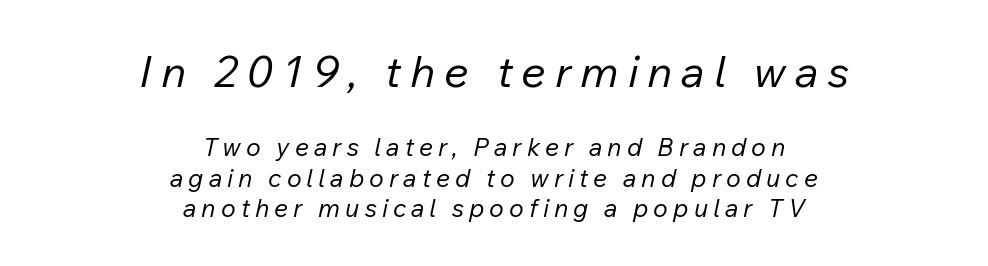
The image shows 44 px regular-weight type, italic (leaning right); set centered, line spacing 1.21x, unusually wide letter spacing (+0.2 em), not underlined; the first (top) block is 1.76x larger; low stroke contrast and a medium x-height.
